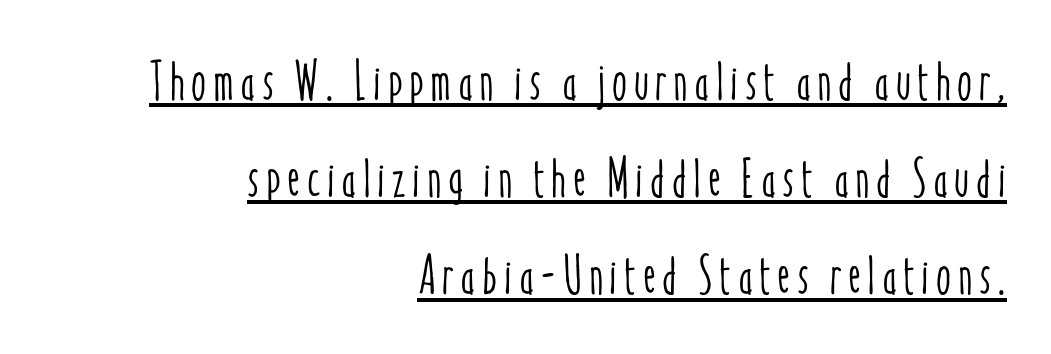
Q: Is the text italic (slanted)? A: No, it is upright.
Q: Is the text underlined? A: Yes.
Q: How is the paragraph aligned? A: Right-aligned.
Q: Width (condensed, normal, or wide)? A: Condensed.
Q: Stroke contrast? A: Low.
Q: x-height? A: Medium.
Q: Monospaced? A: No.
